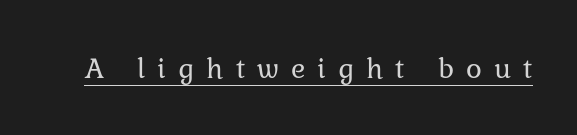
{"serif": "yes", "italic": "no", "bold": "no", "weight": "regular", "width": "normal", "stroke_contrast": "low", "x_height": "medium", "monospaced": "no", "underline": "yes", "letter_spacing": "wide", "letter_spacing_em": 0.4, "glyph_px": 30}
